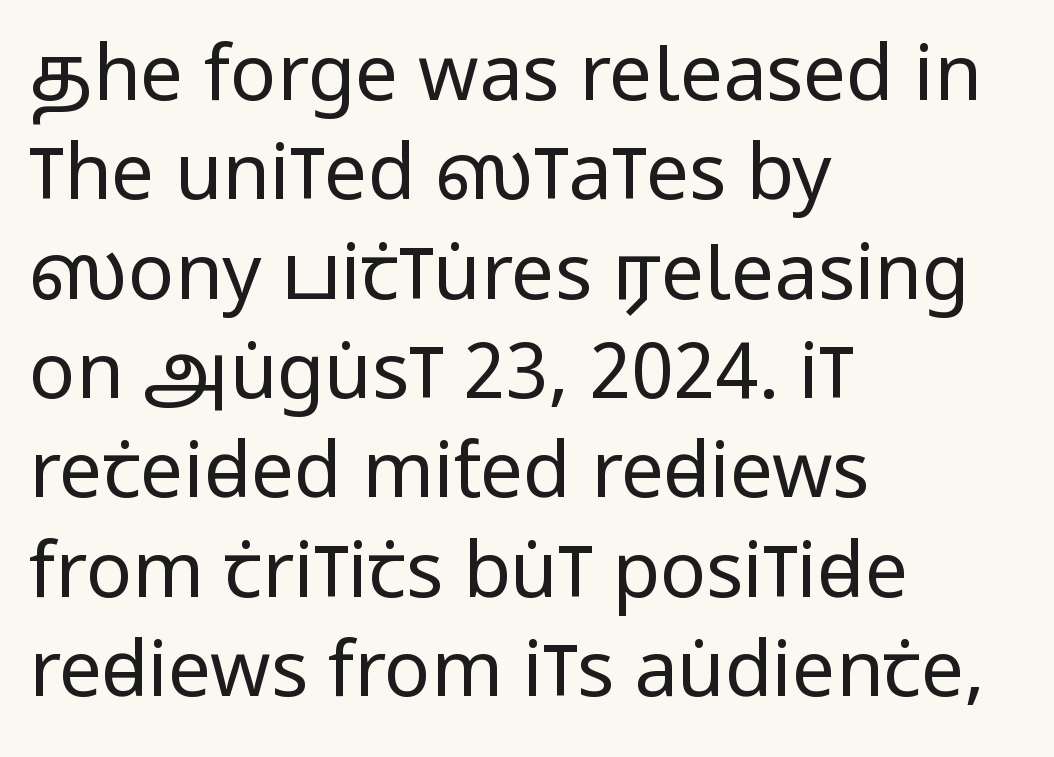
{"serif": "no", "italic": "no", "bold": "no", "weight": "regular", "width": "condensed", "stroke_contrast": "low", "x_height": "large", "monospaced": "no", "underline": "no", "align": "left", "line_spacing": "normal", "line_spacing_ratio": 1.29, "letter_spacing": "normal", "letter_spacing_em": 0.0, "glyph_px": 77}
